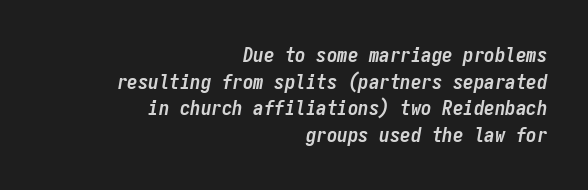
The image shows 21 px bold type, italic (leaning right); set right-aligned, normal line spacing (1.27x), normal letter spacing, not underlined.
